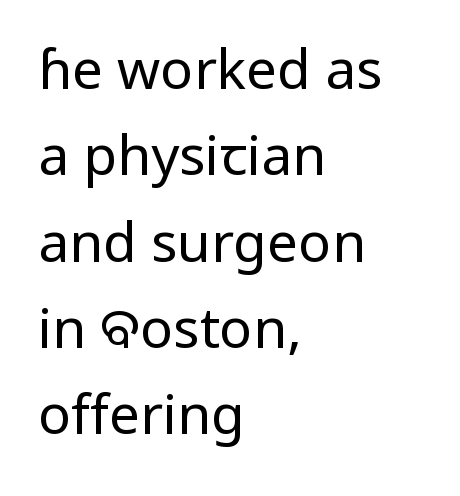
The image shows 55 px regular-weight sans-serif type, upright; set left-aligned, normal line spacing (1.57x), normal letter spacing, not underlined; low stroke contrast and a medium x-height.
